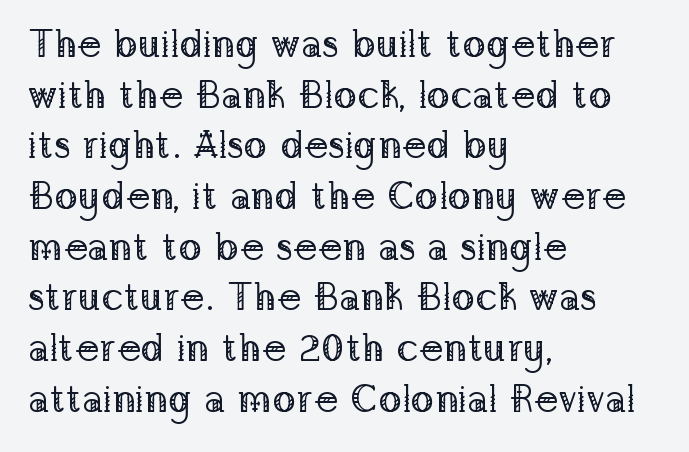
Inter-character spacing is left at the font's built-in metrics. This rendering uses left alignment, leaving the right contour irregular. The strip under each line holds only bare page. Proportional: the letters do not fall into vertical columns.
